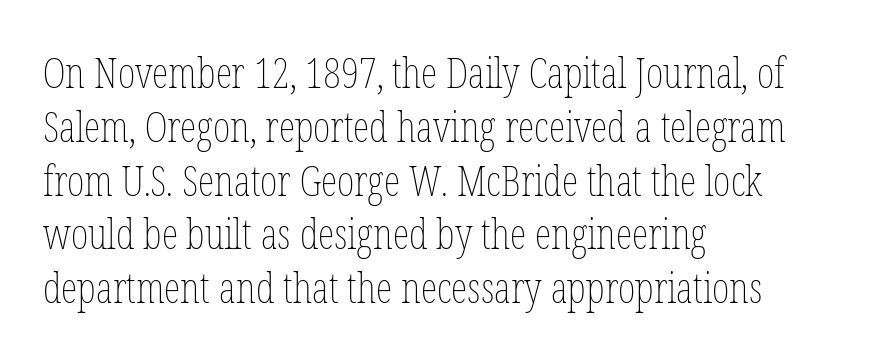
The image shows 42 px thin, condensed type, upright; set left-aligned, normal line spacing (1.28x), normal letter spacing, not underlined; low stroke contrast and a medium x-height.
